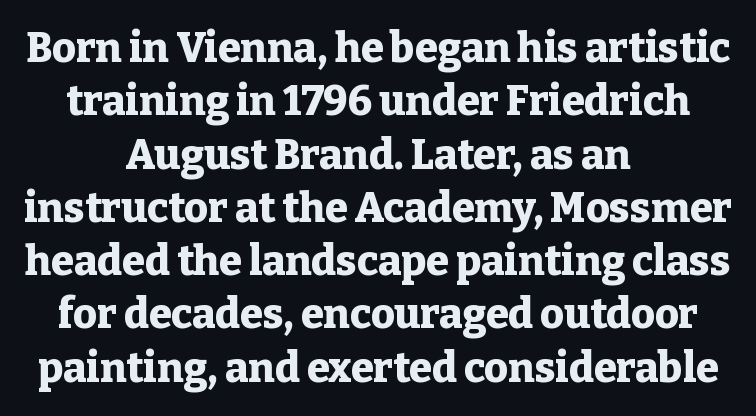
The image shows 41 px heavy serif type, upright; set centered, normal line spacing (1.3x), normal letter spacing, not underlined; low stroke contrast and a medium x-height.
